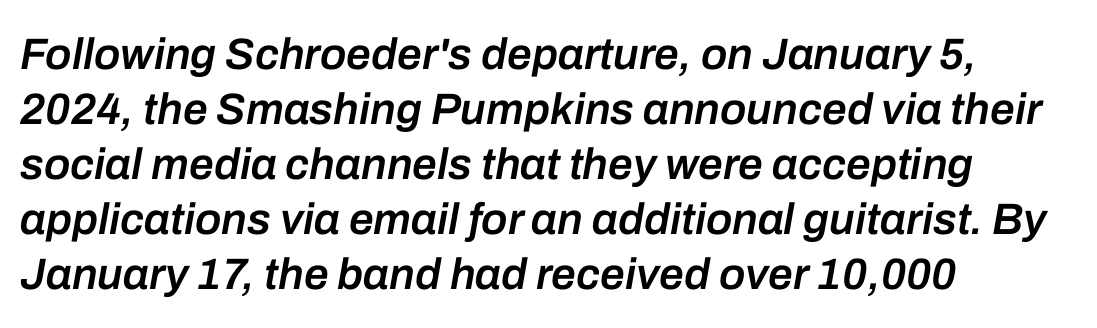
The image shows 44 px semibold type, italic (leaning right); set left-aligned, normal line spacing (1.25x), normal letter spacing, not underlined; low stroke contrast and a medium x-height.
